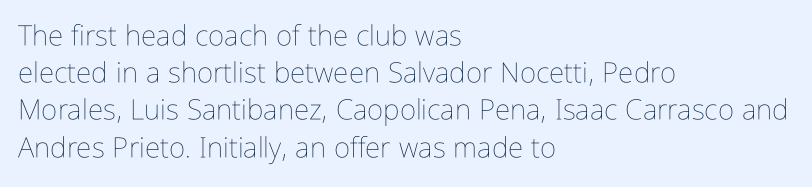
{"italic": "no", "bold": "no", "weight": "thin", "width": "condensed", "stroke_contrast": "low", "x_height": "medium", "monospaced": "no", "underline": "no", "align": "left", "line_spacing": "normal", "line_spacing_ratio": 1.33, "letter_spacing": "normal", "letter_spacing_em": 0.0, "glyph_px": 28}
